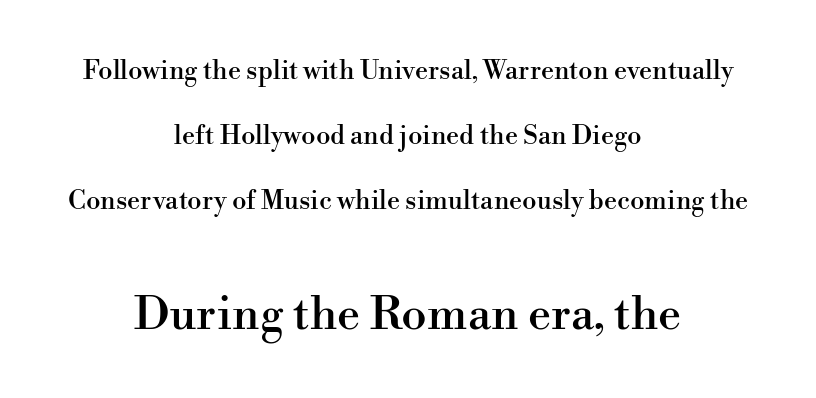
The image shows 46 px serif type, upright; set centered, loose line spacing (2.5x), normal letter spacing, not underlined; the second (bottom) block is 1.77x larger; high stroke contrast and a small x-height.
